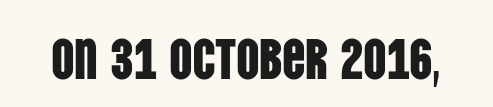
Honestly, the letter spacing is just normal — you wouldn't notice it. Varying glyph widths throughout — classic text-font behaviour. No italicization has been applied; the sample stays upright. The rendering shows plain stroke endings on the letterforms — a sans-serif design. Has an underline been added? It has not.
